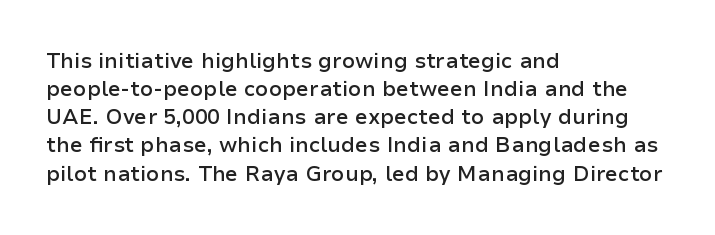
The image shows 21 px text type, upright; set left-aligned, normal line spacing (1.34x), normal letter spacing, not underlined.
